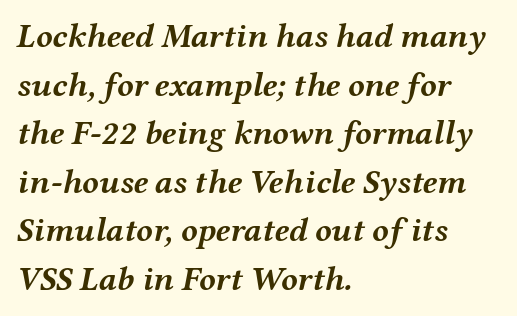
Q: Is the text bold? A: Yes.
Q: Is the text italic (slanted)? A: Yes, it leans right by about 12 degrees.
Q: Is the text underlined? A: No.
Q: How is the paragraph aligned? A: Left-aligned.
Q: Is the spacing between letters normal or unusually wide? A: Normal.
Q: Is the spacing between lines tight, normal or loose? A: Normal.
Q: Width (condensed, normal, or wide)? A: Wide.
Q: Stroke contrast? A: Medium.
Q: x-height? A: Medium.
Q: Monospaced? A: No.
